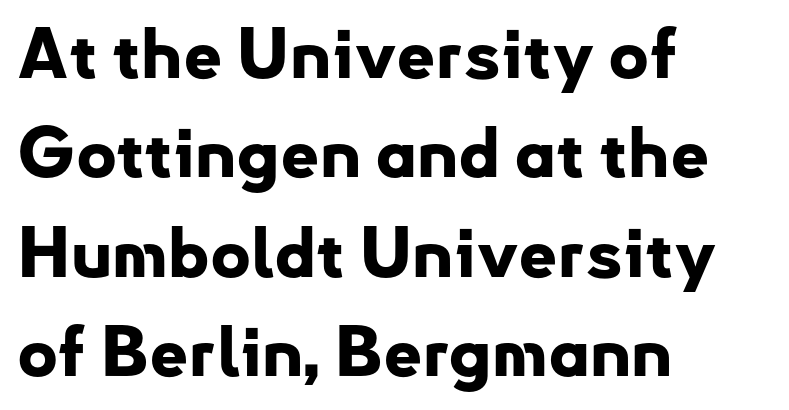
Style check: upright. Descender tails drop into unmarked territory. These lines keep a tight, regular rhythm from letter to letter. Do the characters align in a grid? No, the font is proportional.
